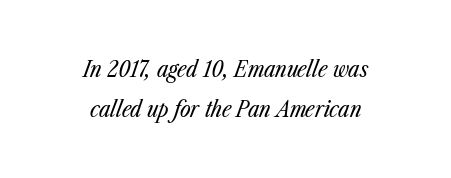
{"italic": "yes", "lean": "right", "slant_degrees": 23, "bold": "no", "underline": "no", "align": "center", "line_spacing_ratio": 1.75, "letter_spacing": "normal", "letter_spacing_em": 0.0, "glyph_px": 23}
